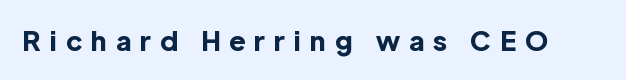
The image shows 27 px bold type, upright; set unusually wide letter spacing (+0.34 em), not underlined.
